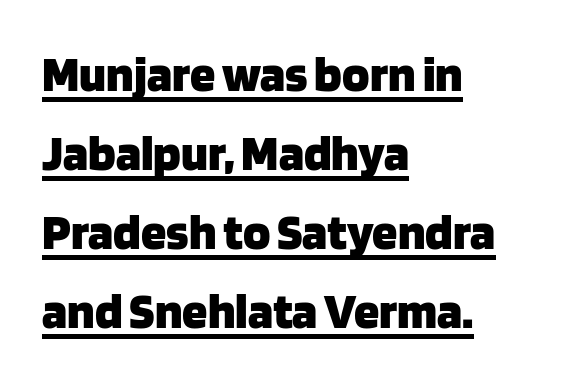
{"serif": "no", "italic": "no", "bold": "yes", "weight": "heavy", "width": "normal", "stroke_contrast": "low", "x_height": "large", "monospaced": "no", "underline": "yes", "align": "left", "line_spacing": "normal", "line_spacing_ratio": 1.55, "letter_spacing": "normal", "letter_spacing_em": 0.0, "glyph_px": 51}
